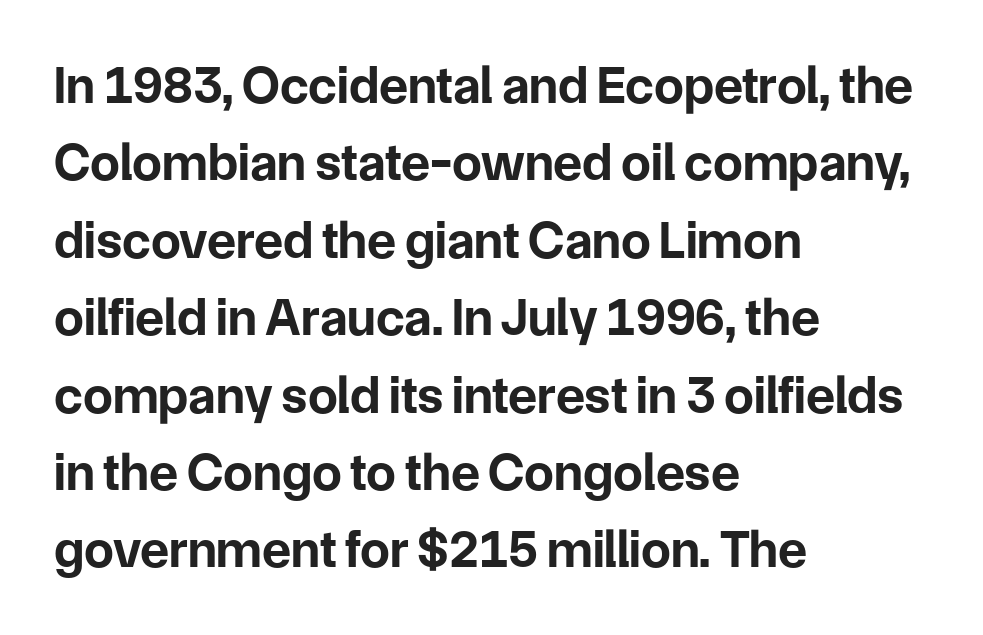
{"serif": "no", "italic": "no", "bold": "yes", "weight": "bold", "width": "normal", "stroke_contrast": "low", "x_height": "medium", "monospaced": "no", "underline": "no", "align": "left", "line_spacing": "normal", "line_spacing_ratio": 1.46, "letter_spacing": "normal", "letter_spacing_em": 0.0, "glyph_px": 53}
